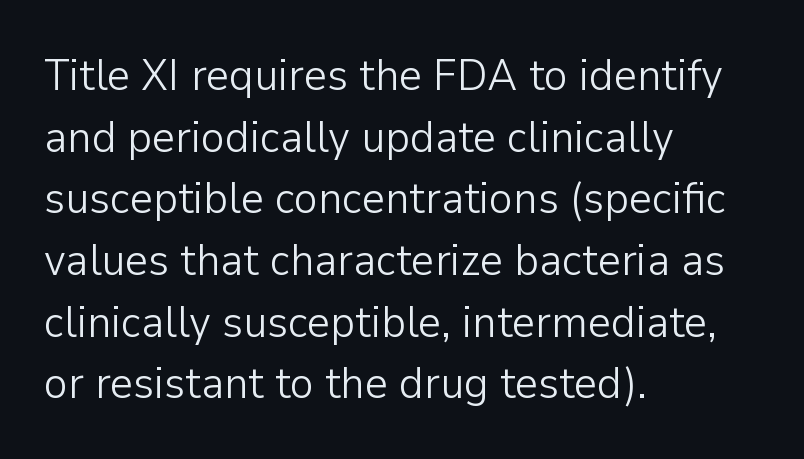
Q: Is the text bold? A: No.
Q: Is the text italic (slanted)? A: No, it is upright.
Q: Is the typeface a serif or a sans-serif typeface? A: Sans-serif.
Q: Is the text underlined? A: No.
Q: How is the paragraph aligned? A: Left-aligned.
Q: Is the spacing between letters normal or unusually wide? A: Normal.
Q: Is the spacing between lines tight, normal or loose? A: Normal.
Q: Width (condensed, normal, or wide)? A: Normal.
Q: Stroke contrast? A: Low.
Q: x-height? A: Medium.
Q: Monospaced? A: No.
